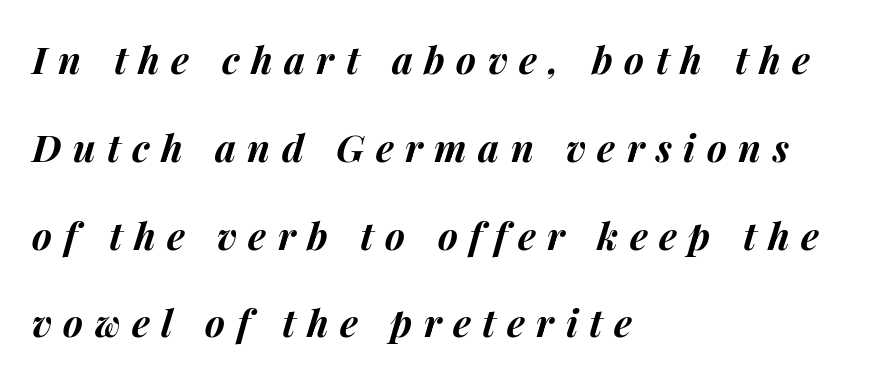
Q: Is the text bold? A: Yes.
Q: Is the text italic (slanted)? A: Yes, it leans right by about 14 degrees.
Q: Is the text underlined? A: No.
Q: How is the paragraph aligned? A: Left-aligned.
Q: Is the spacing between letters normal or unusually wide? A: Unusually wide.
Q: Is the spacing between lines tight, normal or loose? A: Loose.
Q: Width (condensed, normal, or wide)? A: Normal.
Q: Stroke contrast? A: Medium.
Q: x-height? A: Medium.
Q: Monospaced? A: No.
